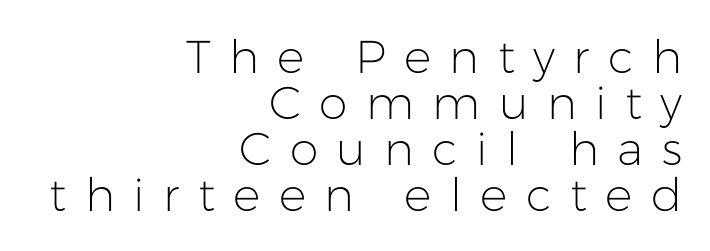
Honestly, there is no underline to notice here at all. Compared with a typical body face, this is equally light or lighter still. Is there any slant? The stems are plumb. Vertical spacing — tight. All the whitespace from short lines collects on the left.
